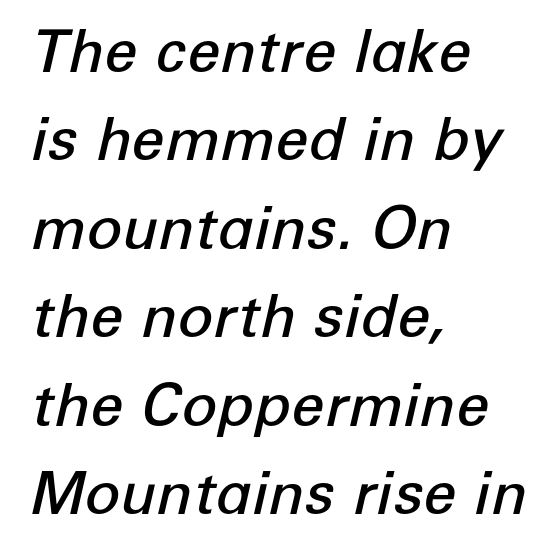
The image shows 59 px semibold type, italic (leaning right); set left-aligned, normal line spacing (1.5x), normal letter spacing, not underlined; low stroke contrast and a medium x-height.
